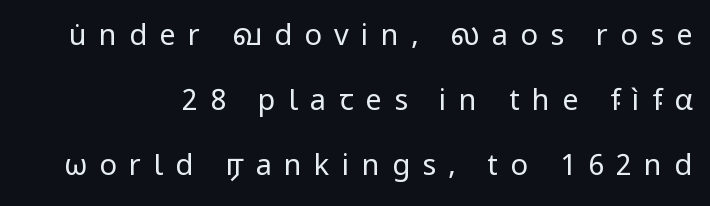
This sample has the flowing, uneven cadence of proportional lettering. Characters remain perfectly vertical along every line. Nobody drew a line under any word here. Leading is clearly above the norm, producing a sparse column.
